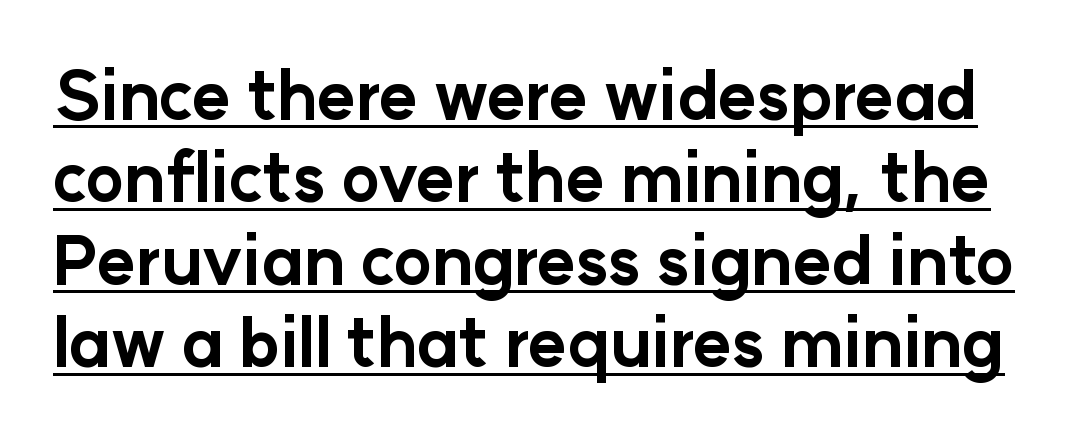
Q: Is the text bold? A: Yes.
Q: Is the text italic (slanted)? A: No, it is upright.
Q: Is the typeface a serif or a sans-serif typeface? A: Sans-serif.
Q: Is the text underlined? A: Yes.
Q: Is the spacing between letters normal or unusually wide? A: Normal.
Q: Is the spacing between lines tight, normal or loose? A: Normal.
Q: Width (condensed, normal, or wide)? A: Normal.
Q: Stroke contrast? A: Low.
Q: x-height? A: Medium.
Q: Monospaced? A: No.
